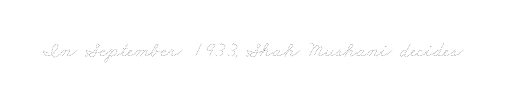
The image shows 21 px text type; set normal letter spacing, not underlined.
